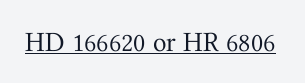
Words appear dense and cohesive because spacing is normal. Does the lettering tilt? It doesn't — this is upright. Decoration check: the copy is underlined. The typesetting does not lean heavy: it is not bold. Looks like regular typesetting: each glyph gets only the width it needs.
